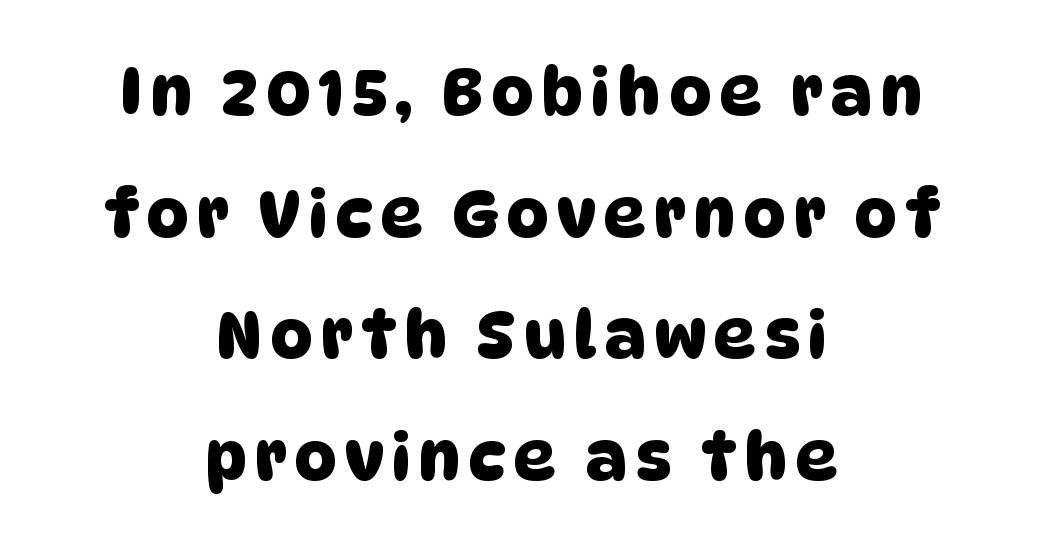
Q: Is the typeface a serif or a sans-serif typeface? A: Sans-serif.
Q: Is the text underlined? A: No.
Q: How is the paragraph aligned? A: Centered.
Q: Width (condensed, normal, or wide)? A: Normal.
Q: Stroke contrast? A: Low.
Q: x-height? A: Large.
Q: Monospaced? A: No.
